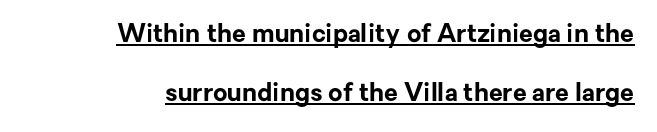
The image shows 25 px bold type, upright; set right-aligned, loose line spacing (2.37x), normal letter spacing, underlined.
